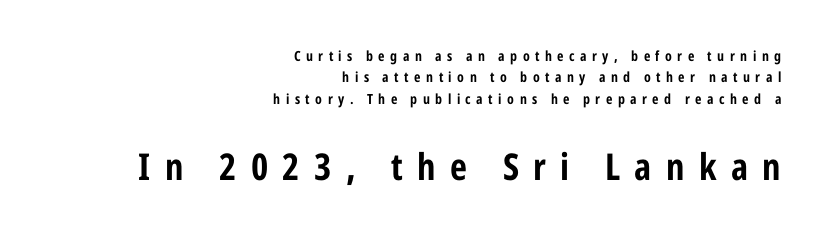
{"serif": "no", "italic": "no", "bold": "yes", "weight": "bold", "width": "condensed", "stroke_contrast": "low", "x_height": "medium", "monospaced": "no", "underline": "no", "align": "right", "line_spacing": "normal", "line_spacing_ratio": 1.53, "letter_spacing": "wide", "letter_spacing_em": 0.39, "larger_block": "second", "size_ratio": 2.64, "glyph_px": 37}
